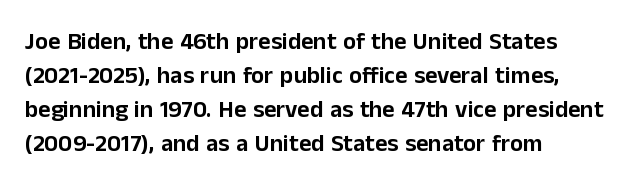
Q: Is the text italic (slanted)? A: No, it is upright.
Q: Is the text underlined? A: No.
Q: How is the paragraph aligned? A: Left-aligned.
Q: Is the spacing between letters normal or unusually wide? A: Normal.
Q: Is the spacing between lines tight, normal or loose? A: Normal.
